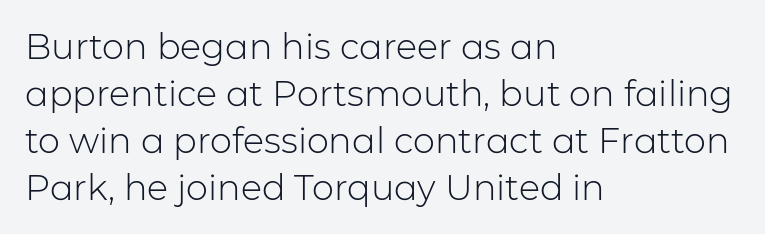
Q: Is the text bold? A: No.
Q: Is the text italic (slanted)? A: No, it is upright.
Q: Is the typeface a serif or a sans-serif typeface? A: Sans-serif.
Q: Is the text underlined? A: No.
Q: How is the paragraph aligned? A: Left-aligned.
Q: Is the spacing between letters normal or unusually wide? A: Normal.
Q: Is the spacing between lines tight, normal or loose? A: Normal.
Q: Width (condensed, normal, or wide)? A: Normal.
Q: Stroke contrast? A: Low.
Q: x-height? A: Medium.
Q: Monospaced? A: No.
